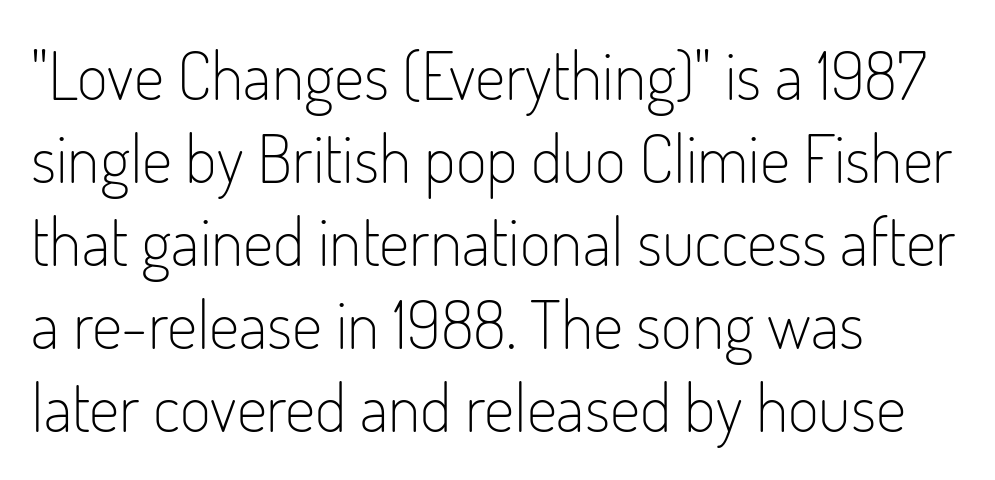
{"serif": "no", "italic": "no", "bold": "no", "weight": "light", "width": "condensed", "stroke_contrast": "low", "x_height": "small", "monospaced": "no", "underline": "no", "align": "left", "line_spacing_ratio": 1.24, "letter_spacing": "normal", "letter_spacing_em": 0.0, "glyph_px": 67}
